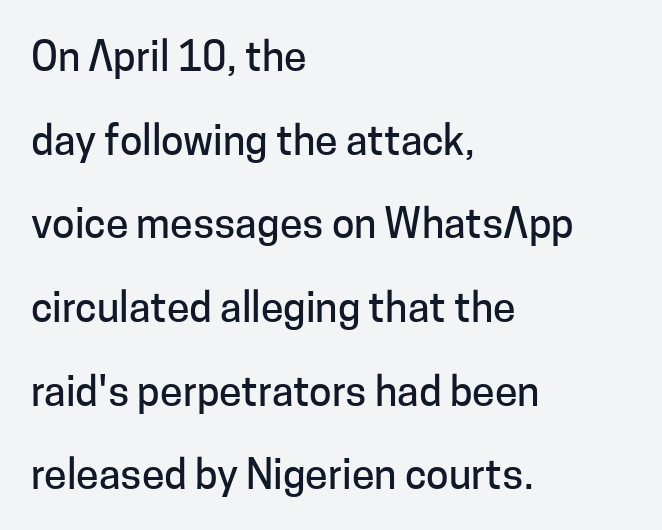
Each letter's strokes conclude bluntly, with no projecting serifs. The strip under each line holds only bare page. This rendering uses left alignment, leaving the right contour irregular. Unlike italic type, these characters show no tilt at all.
